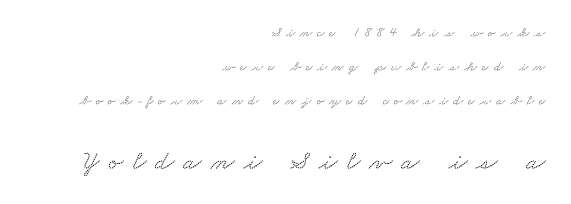
The image shows 27 px text type; set right-aligned, loose line spacing (2.43x), unusually wide letter spacing (+0.34 em), not underlined; the second (bottom) block is 1.93x larger.
